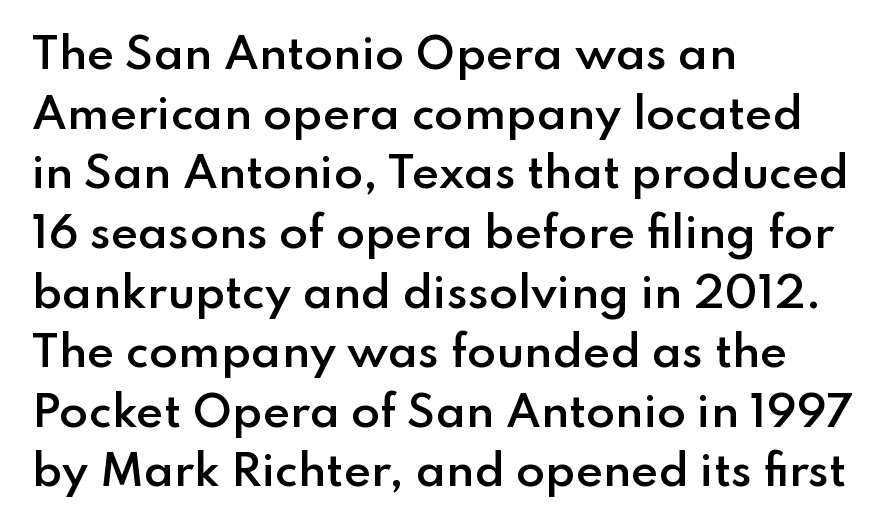
Q: Is the text bold? A: Semi-bold.
Q: Is the text italic (slanted)? A: No, it is upright.
Q: Is the typeface a serif or a sans-serif typeface? A: Sans-serif.
Q: Is the text underlined? A: No.
Q: How is the paragraph aligned? A: Left-aligned.
Q: Is the spacing between letters normal or unusually wide? A: Normal.
Q: Is the spacing between lines tight, normal or loose? A: Normal.
Q: Width (condensed, normal, or wide)? A: Normal.
Q: Stroke contrast? A: Low.
Q: x-height? A: Small.
Q: Monospaced? A: No.
